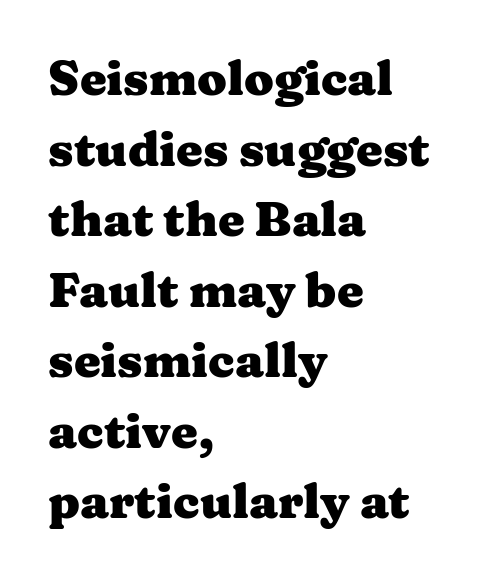
Q: Is the text bold? A: Yes.
Q: Is the text italic (slanted)? A: No, it is upright.
Q: Is the typeface a serif or a sans-serif typeface? A: Serif.
Q: Is the text underlined? A: No.
Q: How is the paragraph aligned? A: Left-aligned.
Q: Is the spacing between letters normal or unusually wide? A: Normal.
Q: Is the spacing between lines tight, normal or loose? A: Normal.
Q: Width (condensed, normal, or wide)? A: Wide.
Q: Stroke contrast? A: Medium.
Q: x-height? A: Medium.
Q: Monospaced? A: No.
